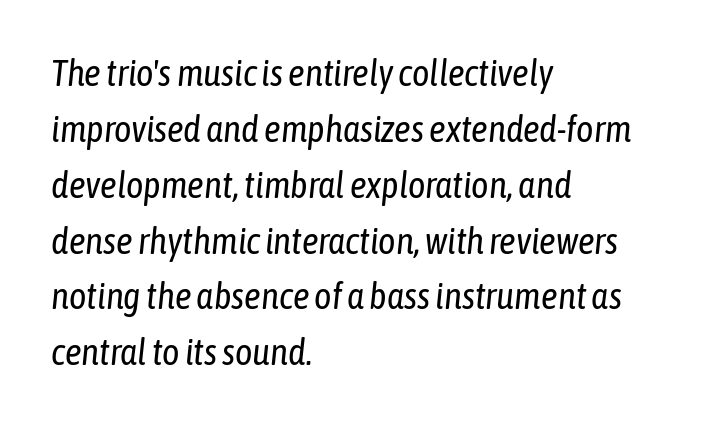
The passage shown leans; its letterforms are oblique. Vertical spacing — default. The letters advance in unequal steps, a hallmark of proportional type. Observe the ordinary spacing: letters are neighbours, not strangers.
